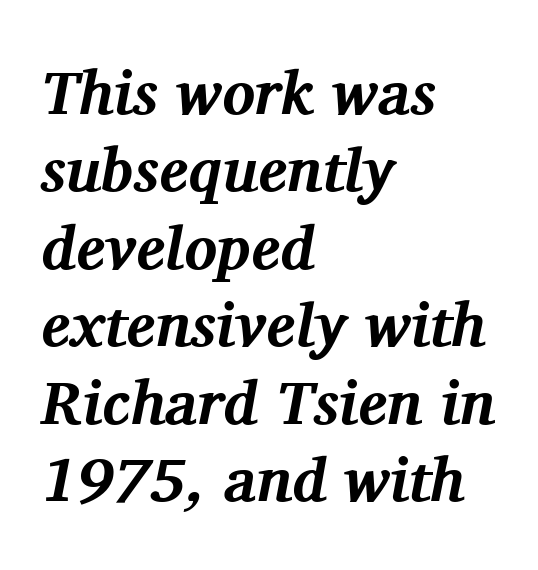
Q: Is the text bold? A: Yes.
Q: Is the text italic (slanted)? A: Yes, it leans right by about 11 degrees.
Q: Is the typeface a serif or a sans-serif typeface? A: Serif.
Q: Is the text underlined? A: No.
Q: How is the paragraph aligned? A: Left-aligned.
Q: Is the spacing between letters normal or unusually wide? A: Normal.
Q: Is the spacing between lines tight, normal or loose? A: Normal.
Q: Width (condensed, normal, or wide)? A: Normal.
Q: Stroke contrast? A: Medium.
Q: x-height? A: Medium.
Q: Monospaced? A: No.
